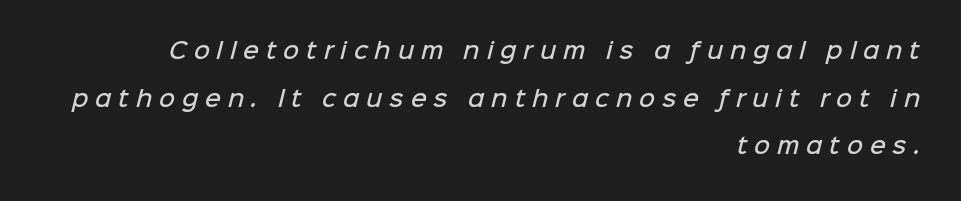
{"bold": "semi", "underline": "no", "align": "right", "line_spacing": "loose", "line_spacing_ratio": 2.17, "letter_spacing": "wide", "letter_spacing_em": 0.31, "glyph_px": 22}
